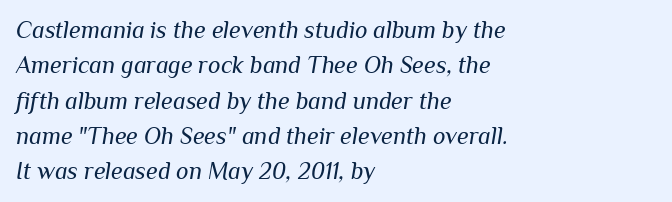
{"italic": "yes", "lean": "right", "slant_degrees": 10, "bold": "no", "underline": "no", "align": "left", "line_spacing": "normal", "line_spacing_ratio": 1.47, "letter_spacing": "normal", "letter_spacing_em": 0.0, "glyph_px": 24}
